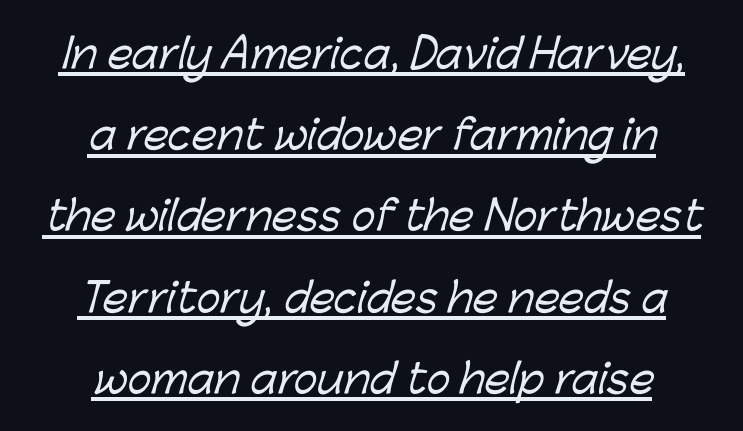
Q: Is the typeface a serif or a sans-serif typeface? A: Sans-serif.
Q: Is the text underlined? A: Yes.
Q: How is the paragraph aligned? A: Centered.
Q: Is the spacing between letters normal or unusually wide? A: Normal.
Q: Is the spacing between lines tight, normal or loose? A: Loose.
Q: Width (condensed, normal, or wide)? A: Normal.
Q: Stroke contrast? A: Low.
Q: x-height? A: Medium.
Q: Monospaced? A: No.
